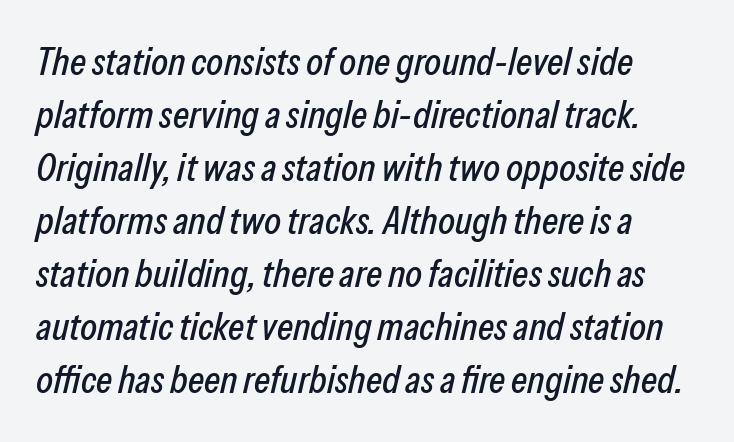
The space between consecutive lines is moderate. You could call the tracking neutral — neither tight nor loose. The rendering uses natural spacing where letterforms have individual widths. Compared with ordinary roman type, these characters are visibly tilted.
